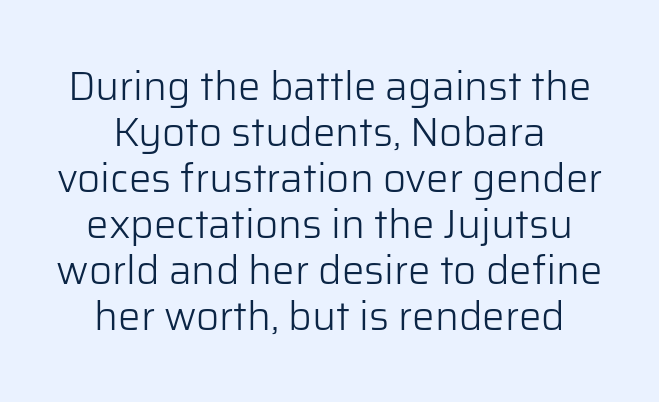
{"serif": "no", "italic": "no", "bold": "no", "weight": "light", "width": "normal", "stroke_contrast": "low", "x_height": "medium", "monospaced": "no", "underline": "no", "line_spacing": "tight", "line_spacing_ratio": 1.15, "letter_spacing": "normal", "letter_spacing_em": 0.0, "glyph_px": 40}
